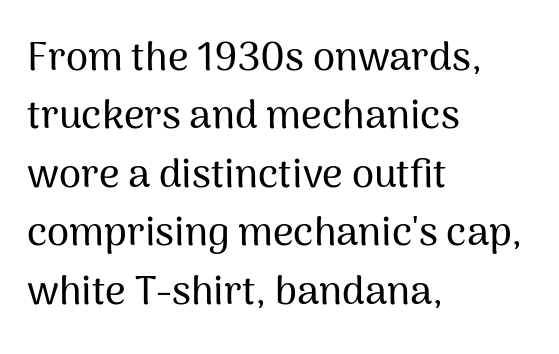
Just letters on the line, the space beneath them empty. The letters advance in unequal steps, a hallmark of proportional type. Alignment: flush left. Classification — sans serif.
